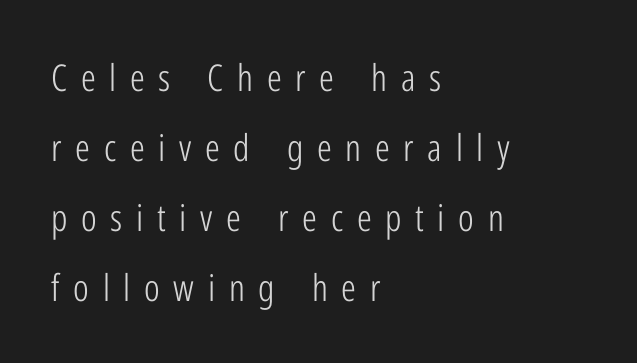
The image shows 37 px light, condensed sans-serif type, upright; set left-aligned, line spacing 1.89x, unusually wide letter spacing (+0.37 em), not underlined; low stroke contrast and a medium x-height.
